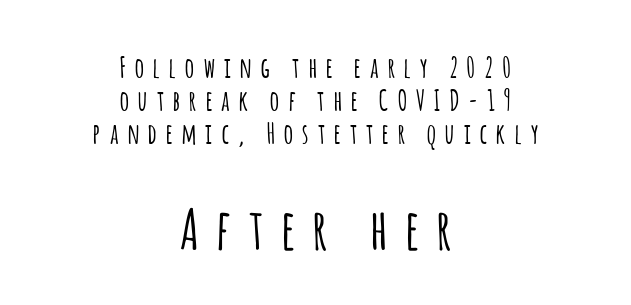
The zone under the glyphs is completely vacant. Examine the stroke ends and you'll find no serifs. The typesetter chose a symmetrical, centered arrangement here. The letters in the lower block stand taller than those in the block above.
